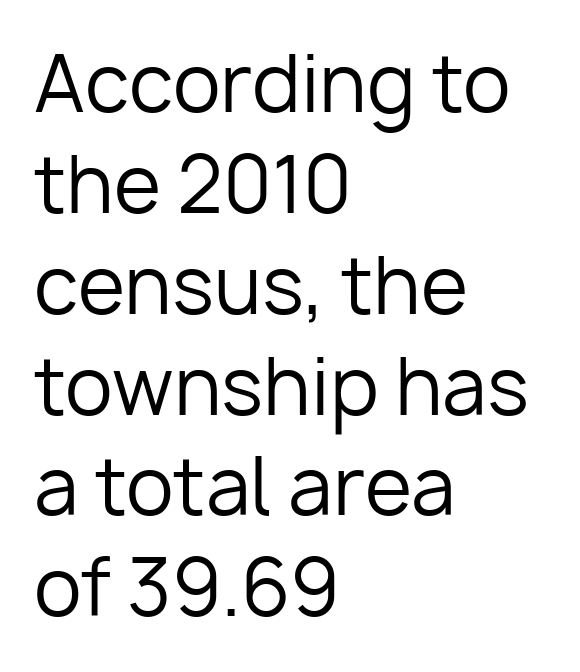
{"serif": "no", "italic": "no", "bold": "no", "weight": "regular", "width": "normal", "stroke_contrast": "low", "x_height": "medium", "monospaced": "no", "underline": "no", "align": "left", "line_spacing": "normal", "line_spacing_ratio": 1.31, "letter_spacing": "normal", "letter_spacing_em": 0.0, "glyph_px": 77}
